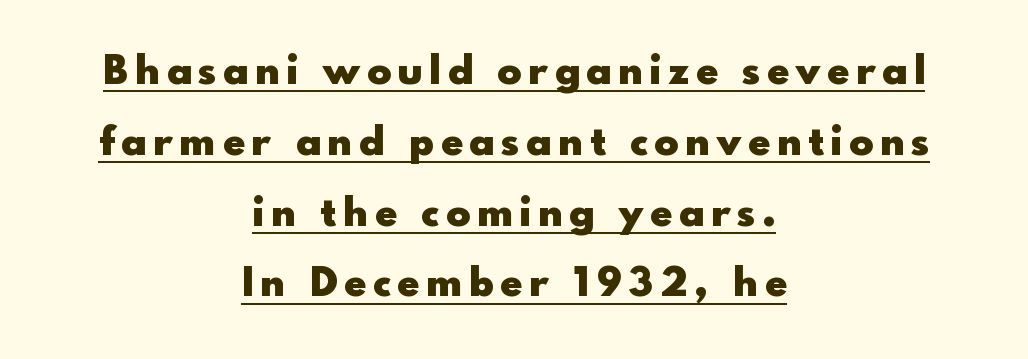
The image shows 40 px heavy sans-serif type, upright; set centered, line spacing 1.77x, underlined; a small x-height.
